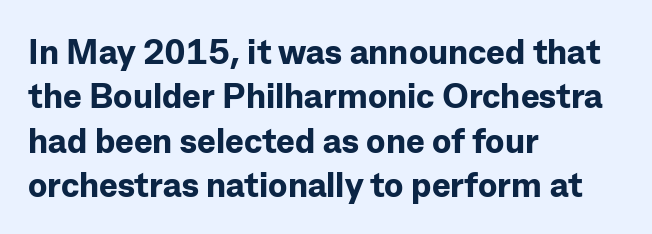
The image shows 35 px bold sans-serif type, upright; set left-aligned, normal line spacing (1.27x), normal letter spacing, not underlined; low stroke contrast and a medium x-height.
